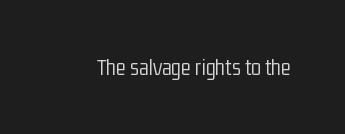
The type is set solid horizontally, with unmodified tracking. Words float on clear page, feet unadorned. A quiet, ordinary-to-light weight characterises the typeface. The type sits square on the baseline with zero lean.
